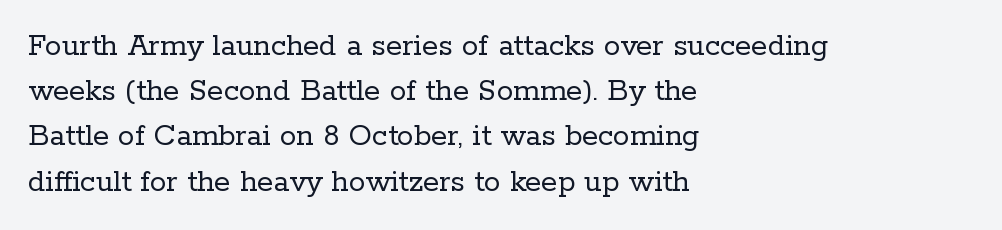
The type is set solid horizontally, with unmodified tracking. It's the straight-up-and-down kind of type. The weight tops out at a normal text grade. Evenly set lines give the paragraph a standard silhouette. These lines are rendered in a variable-pitch font.
